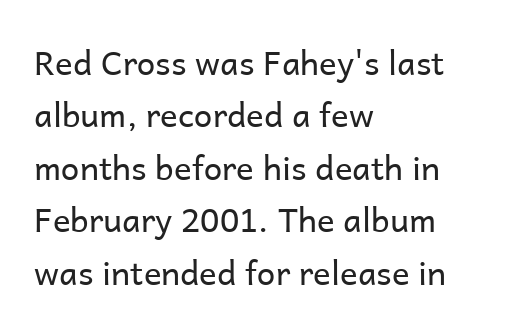
The image shows 33 px regular-weight sans-serif type, upright; set left-aligned, normal line spacing (1.59x), normal letter spacing, not underlined; low stroke contrast and a medium x-height.
